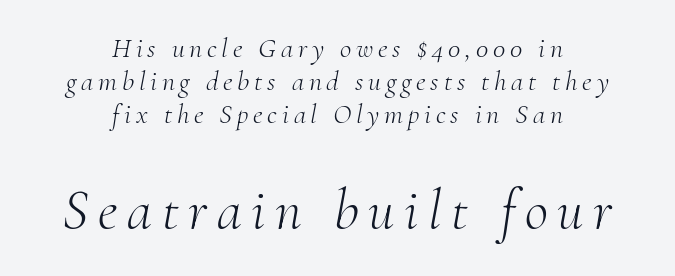
{"serif": "yes", "italic": "yes", "lean": "right", "slant_degrees": 10, "bold": "no", "weight": "light", "width": "normal", "stroke_contrast": "medium", "x_height": "small", "monospaced": "no", "underline": "no", "align": "center", "line_spacing_ratio": 1.17, "larger_block": "second", "size_ratio": 2.04, "glyph_px": 57}
